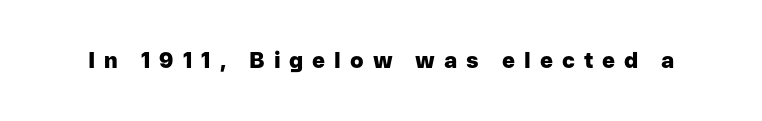
On the weight axis this lands at bold, roughly 700. Nope, not italic — everything's standing straight. The space beneath each line is pristine and unruled. The type is letterspaced generously, with wide tracking.
